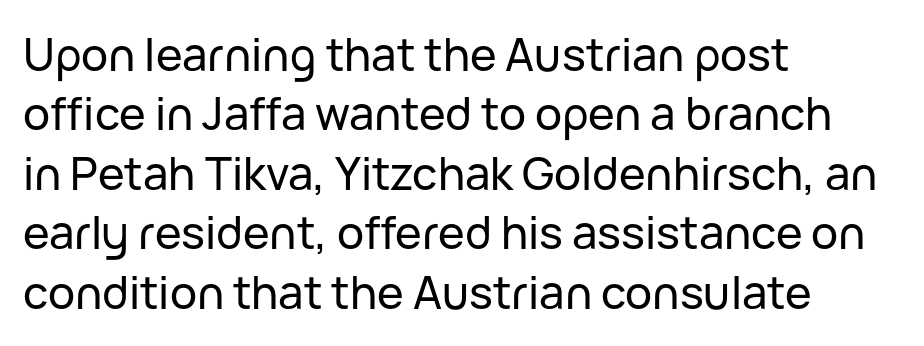
The font family rendered here belongs to the sans-serif group. The rows are spaced the way most documents space them. This sample has the flowing, uneven cadence of proportional lettering. Posture: straight, roman, zero tilt.
